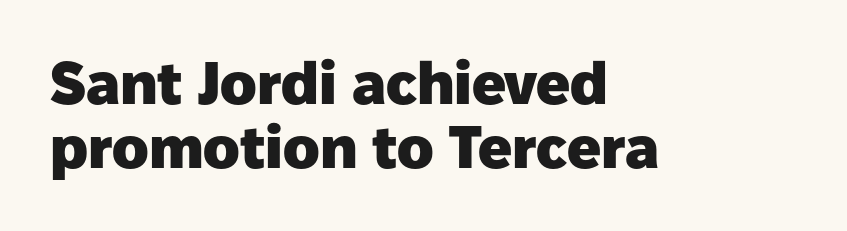
Short and long lines alike share a common starting point at left. Note the varied advance widths — an 'i' is clearly narrower than an 'm'. The passage shown is emphatically bold. Is there any slant? The stems are plumb.
